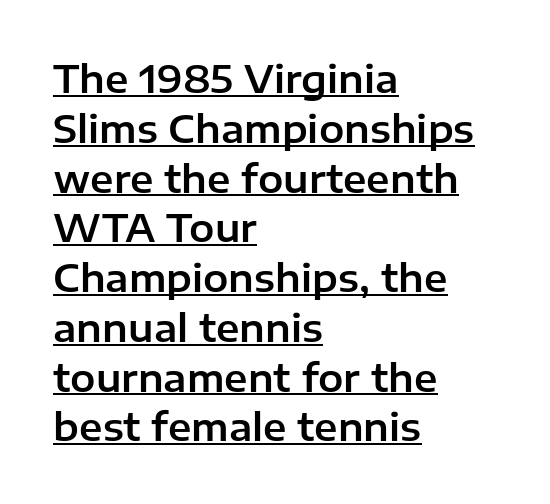
Q: Is the text italic (slanted)? A: No, it is upright.
Q: Is the typeface a serif or a sans-serif typeface? A: Sans-serif.
Q: Is the text underlined? A: Yes.
Q: How is the paragraph aligned? A: Left-aligned.
Q: Is the spacing between letters normal or unusually wide? A: Normal.
Q: Is the spacing between lines tight, normal or loose? A: Normal.
Q: Width (condensed, normal, or wide)? A: Normal.
Q: Stroke contrast? A: Low.
Q: x-height? A: Medium.
Q: Monospaced? A: No.
